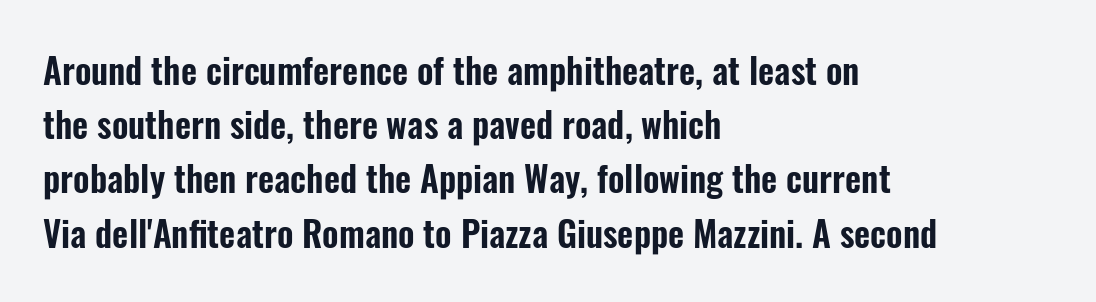
The image shows 35 px condensed sans-serif type, upright; set left-aligned, normal line spacing (1.55x), normal letter spacing, not underlined; low stroke contrast and a medium x-height.
